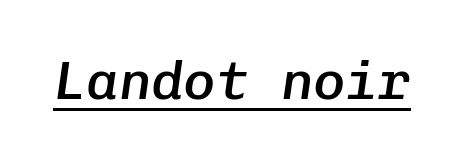
The image shows 54 px semibold type, italic (leaning right), monospaced; set normal letter spacing, underlined; low stroke contrast and a medium x-height.
